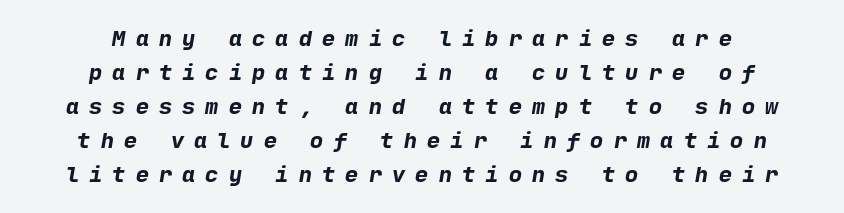
Q: Is the text bold? A: Yes.
Q: Is the text underlined? A: No.
Q: How is the paragraph aligned? A: Centered.
Q: Is the spacing between letters normal or unusually wide? A: Unusually wide.
Q: Is the spacing between lines tight, normal or loose? A: Normal.
